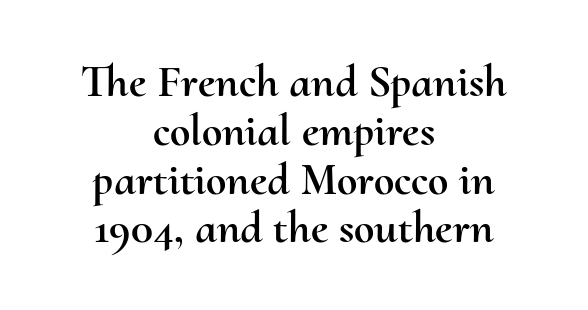
{"italic": "no", "width": "normal", "stroke_contrast": "medium", "x_height": "small", "monospaced": "no", "underline": "no", "align": "center", "line_spacing": "tight", "line_spacing_ratio": 1.06, "letter_spacing": "normal", "letter_spacing_em": 0.0, "glyph_px": 46}
